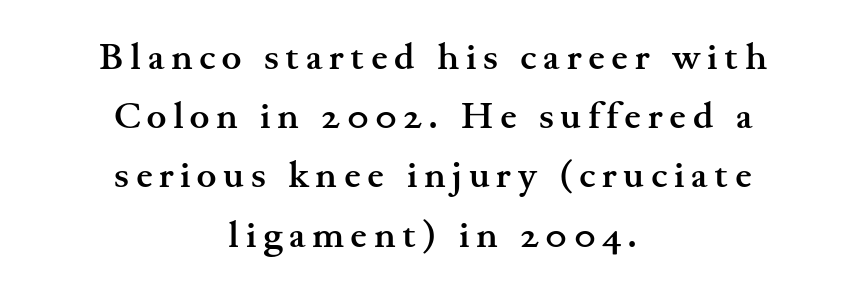
The image shows 37 px semibold, wide serif type, upright; set centered, normal line spacing (1.6x), not underlined; medium stroke contrast and a small x-height.
